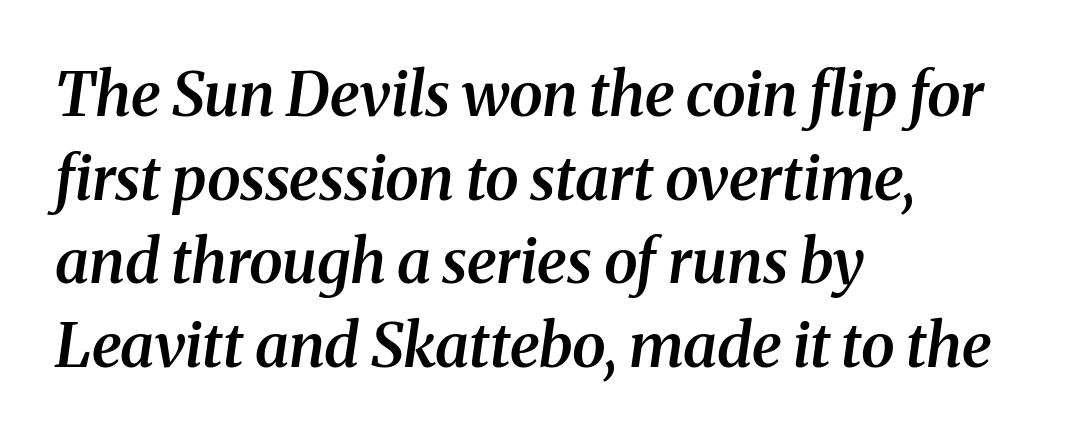
The image shows 61 px semibold serif type, italic (leaning right); set left-aligned, normal line spacing (1.37x), normal letter spacing, not underlined; medium stroke contrast and a medium x-height.
